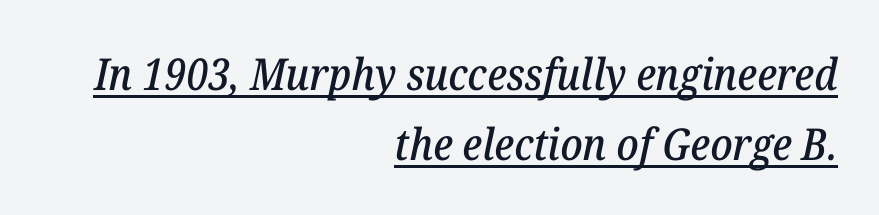
Is the letter spacing exaggerated? No — it looks like the ordinary default. The line-height multiplier appears to be the usual default. Does a line run under the words? Yes, clearly. Looking at the ascenders, they clearly lean.
